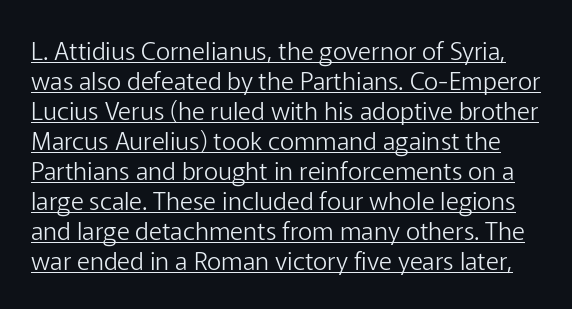
You could call the tracking neutral — neither tight nor loose. Compared with undecorated copy, this sample adds a rule below the words. Nope, not italic — everything's standing straight. Stem width sits at or under what a default text font uses.
